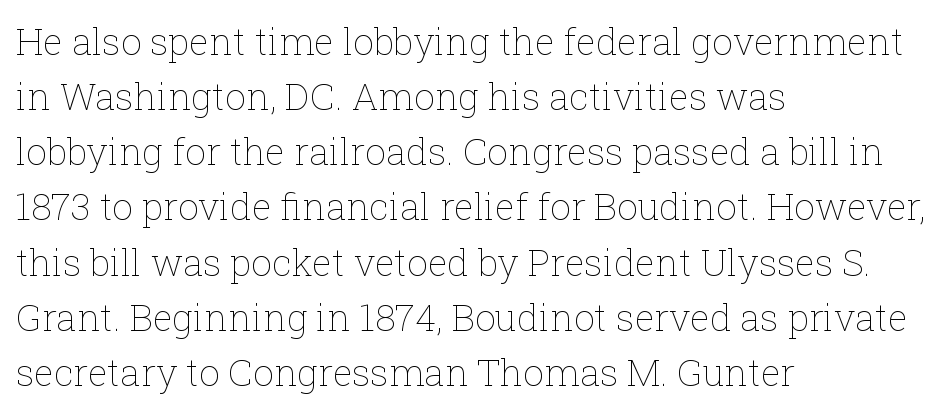
{"italic": "no", "bold": "no", "weight": "thin", "width": "normal", "stroke_contrast": "low", "x_height": "medium", "monospaced": "no", "underline": "no", "align": "left", "line_spacing": "normal", "line_spacing_ratio": 1.49, "letter_spacing": "normal", "letter_spacing_em": 0.0, "glyph_px": 37}
